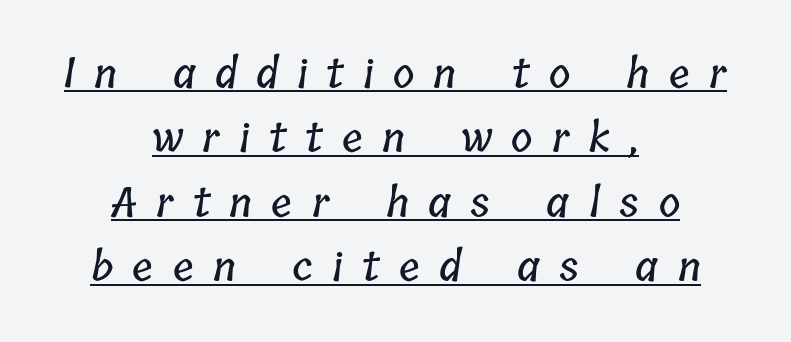
There is plenty of visible air inserted between adjacent glyphs. Is there an underline? Yes — a line sits under the letters. Horizontal alignment here is central, giving a formal, balanced look. The lines sit at an ordinary, default distance from one another.
